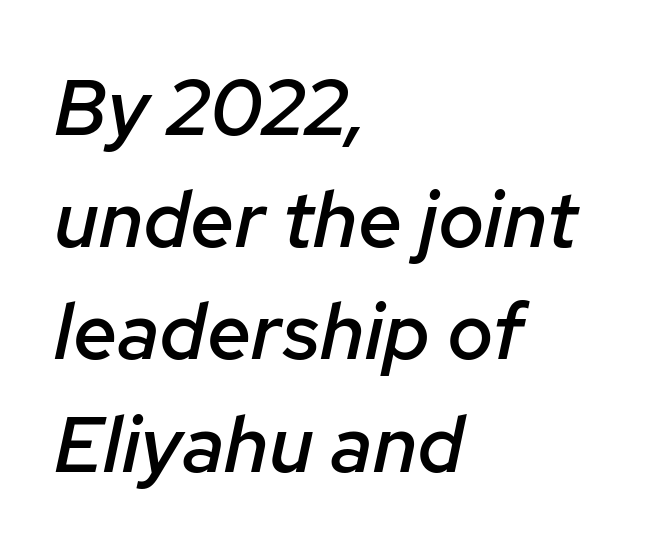
Q: Is the text bold? A: Semi-bold.
Q: Is the text italic (slanted)? A: Yes, it leans right by about 12 degrees.
Q: Is the text underlined? A: No.
Q: How is the paragraph aligned? A: Left-aligned.
Q: Is the spacing between letters normal or unusually wide? A: Normal.
Q: Is the spacing between lines tight, normal or loose? A: Normal.
Q: Width (condensed, normal, or wide)? A: Normal.
Q: Stroke contrast? A: Low.
Q: x-height? A: Medium.
Q: Monospaced? A: No.
